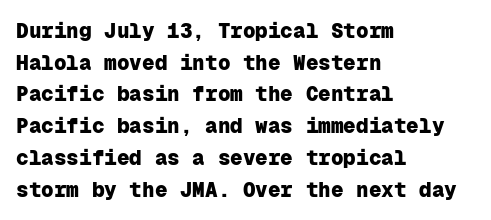
The image shows 21 px bold type, upright; set left-aligned, normal line spacing (1.51x), normal letter spacing, not underlined.
